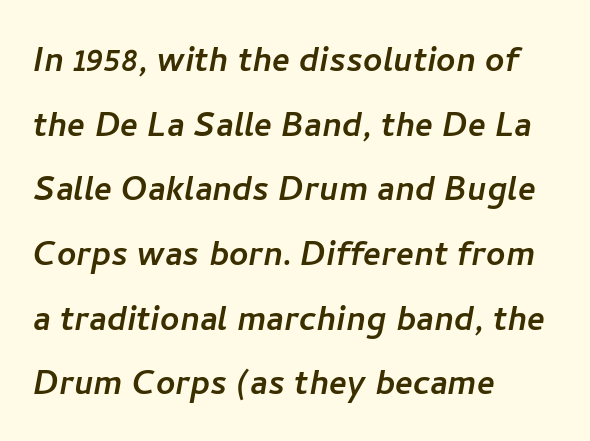
{"serif": "no", "width": "normal", "stroke_contrast": "low", "x_height": "medium", "monospaced": "no", "underline": "no", "align": "left", "line_spacing": "normal", "line_spacing_ratio": 1.54, "letter_spacing": "normal", "letter_spacing_em": 0.0, "glyph_px": 42}
